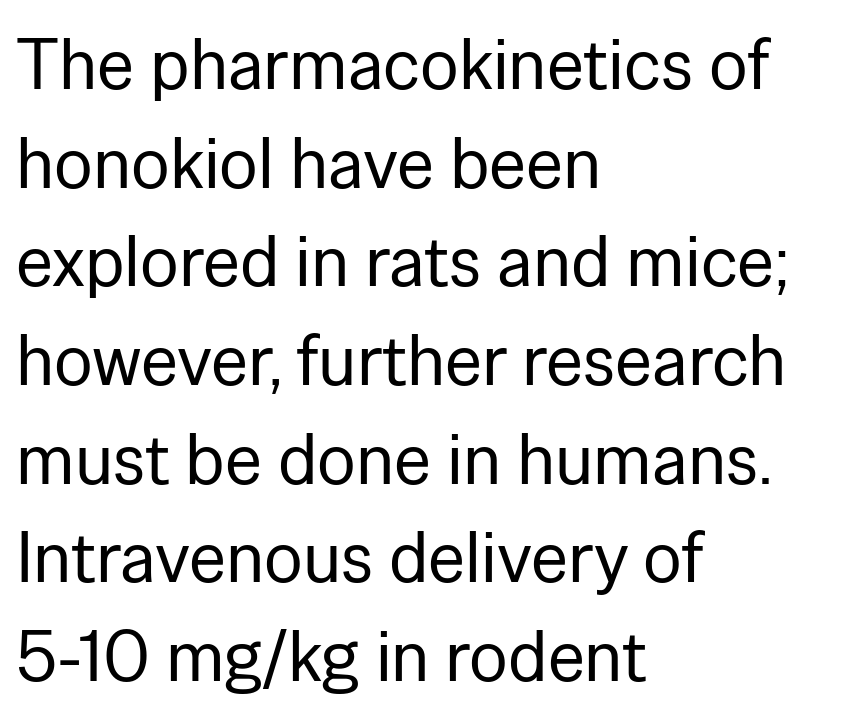
{"serif": "no", "italic": "no", "bold": "no", "weight": "regular", "width": "normal", "stroke_contrast": "low", "x_height": "medium", "monospaced": "no", "underline": "no", "align": "left", "line_spacing": "normal", "line_spacing_ratio": 1.37, "letter_spacing": "normal", "letter_spacing_em": 0.0, "glyph_px": 72}
